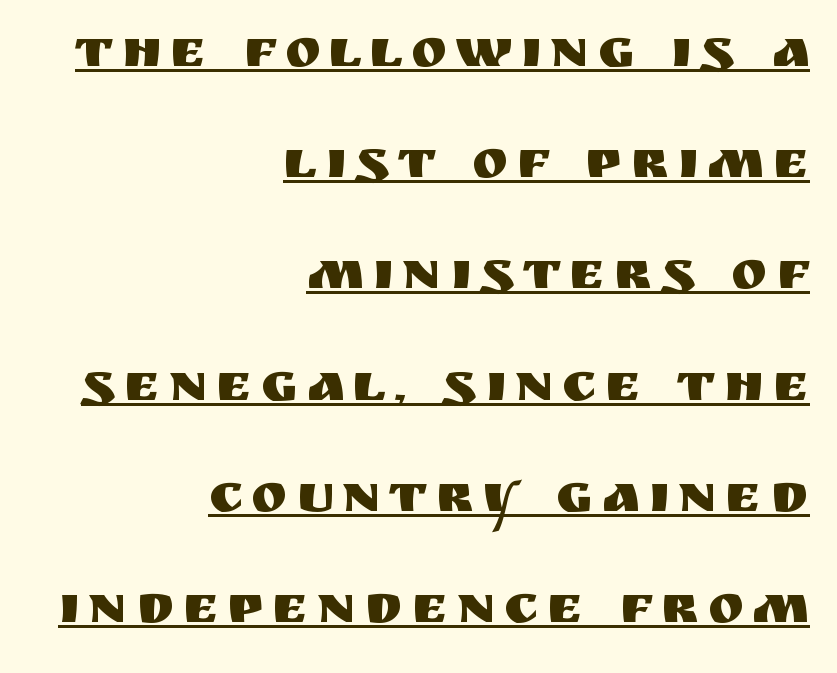
What decoration does the sample have? An underline. Notice how the stems are strictly vertical — no italics here. A flush-right, rag-left setting is used for this passage. Airy leading. These lines are rendered in a variable-pitch font. No feet cap the strokes, marking this as sans-serif type.
